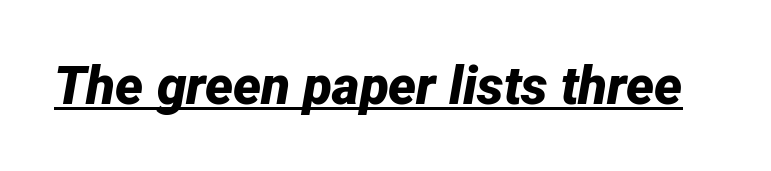
Is this a fixed-width face? No — the glyphs have proportional, varying widths. This sample carries an underscore along the baseline area. Standard letterfit; no display-style spreading of the glyphs. Each glyph is drawn with heavy, bold strokes. Characters are canted at an angle relative to the baseline's perpendicular.
